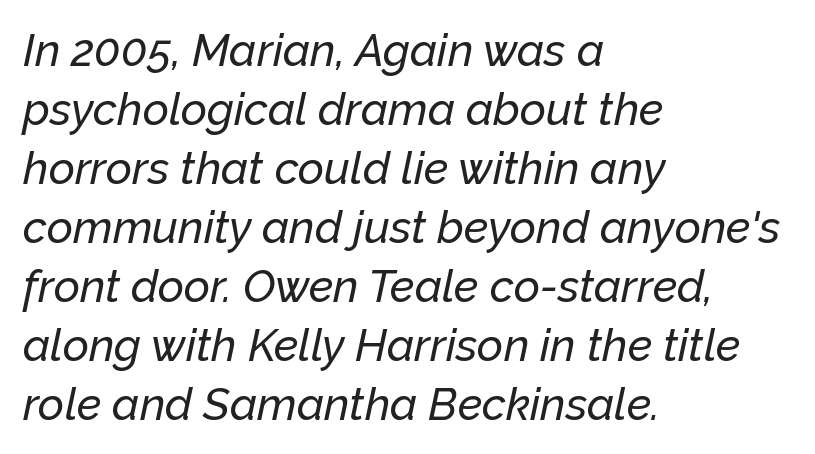
Q: Is the text italic (slanted)? A: Yes, it leans right by about 12 degrees.
Q: Is the text underlined? A: No.
Q: How is the paragraph aligned? A: Left-aligned.
Q: Is the spacing between letters normal or unusually wide? A: Normal.
Q: Is the spacing between lines tight, normal or loose? A: Normal.
Q: Width (condensed, normal, or wide)? A: Normal.
Q: Stroke contrast? A: Low.
Q: x-height? A: Medium.
Q: Monospaced? A: No.
